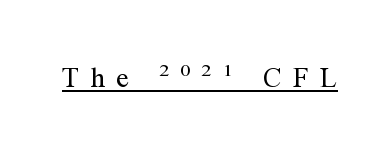
The image shows 28 px regular-weight serif type, upright; set unusually wide letter spacing (+0.4 em), underlined; medium stroke contrast and a medium x-height.
